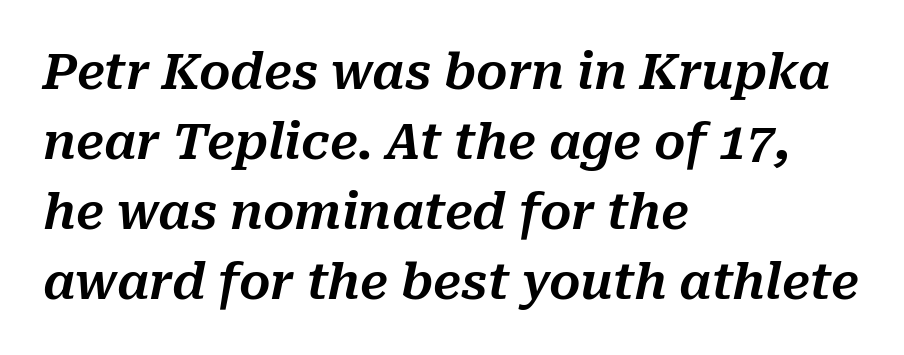
Q: Is the text italic (slanted)? A: Yes, it leans right by about 10 degrees.
Q: Is the text underlined? A: No.
Q: How is the paragraph aligned? A: Left-aligned.
Q: Is the spacing between letters normal or unusually wide? A: Normal.
Q: Is the spacing between lines tight, normal or loose? A: Normal.
Q: Width (condensed, normal, or wide)? A: Normal.
Q: Stroke contrast? A: Medium.
Q: x-height? A: Medium.
Q: Monospaced? A: No.
